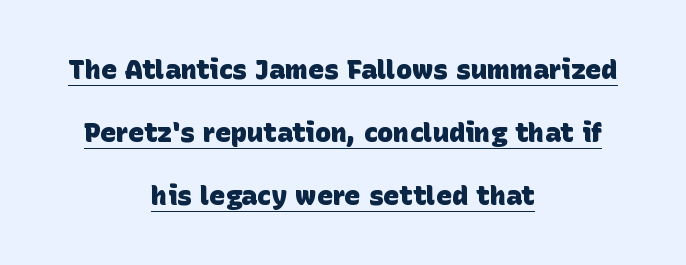
Q: Is the text bold? A: Yes.
Q: Is the text underlined? A: Yes.
Q: How is the paragraph aligned? A: Centered.
Q: Is the spacing between letters normal or unusually wide? A: Normal.
Q: Is the spacing between lines tight, normal or loose? A: Loose.
